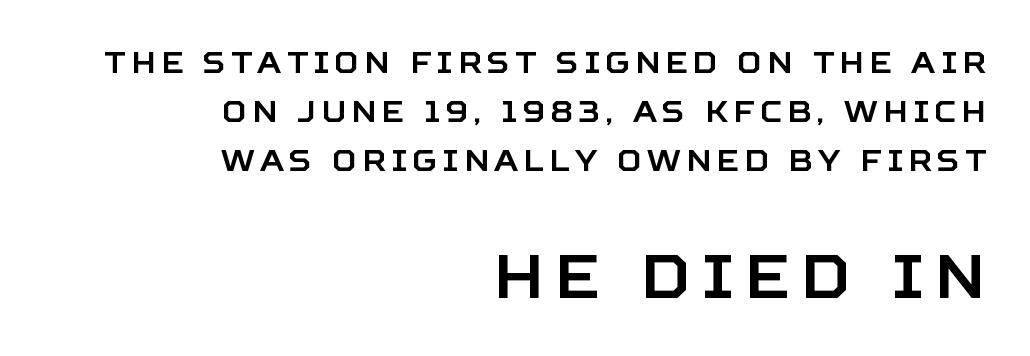
{"serif": "no", "italic": "no", "width": "normal", "stroke_contrast": "low", "x_height": "large", "monospaced": "no", "underline": "no", "align": "right", "line_spacing": "normal", "line_spacing_ratio": 1.64, "larger_block": "second", "size_ratio": 2.03, "glyph_px": 61}
